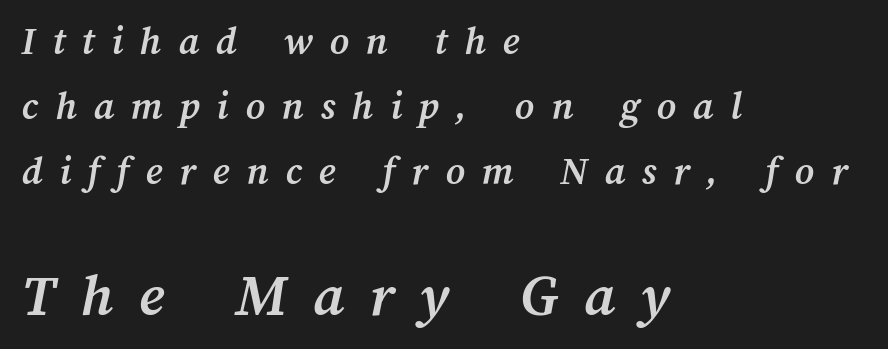
The image shows 62 px semibold type; set left-aligned, normal line spacing (1.58x), unusually wide letter spacing (+0.41 em), not underlined; the second (bottom) block is 1.51x larger; medium stroke contrast and a medium x-height.
